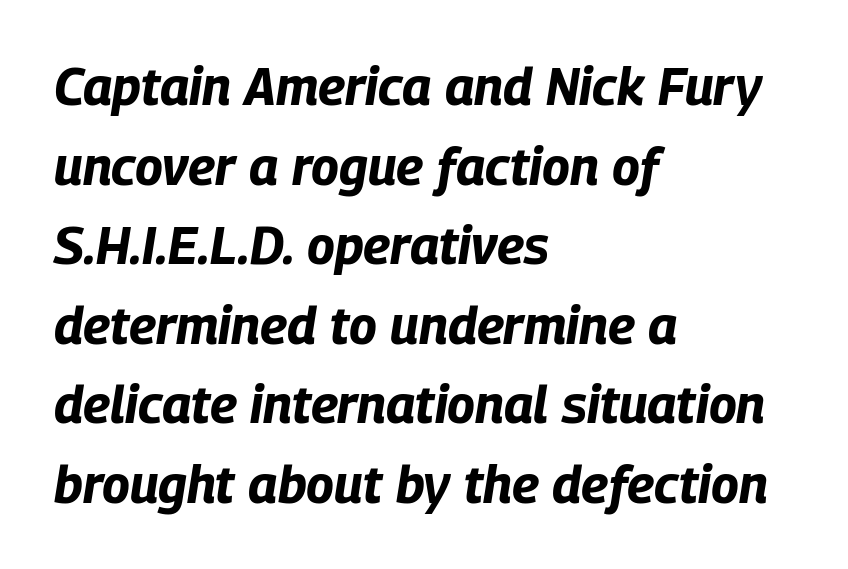
{"italic": "yes", "lean": "right", "slant_degrees": 9, "bold": "yes", "weight": "bold", "width": "condensed", "stroke_contrast": "low", "x_height": "large", "monospaced": "no", "underline": "no", "align": "left", "line_spacing": "normal", "line_spacing_ratio": 1.53, "letter_spacing": "normal", "letter_spacing_em": 0.0, "glyph_px": 52}
